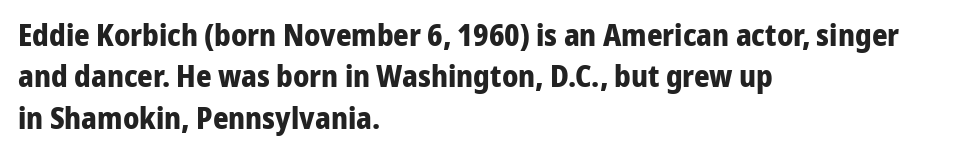
The image shows 30 px bold sans-serif type, upright; set left-aligned, normal line spacing (1.38x), normal letter spacing, not underlined; low stroke contrast and a medium x-height.
